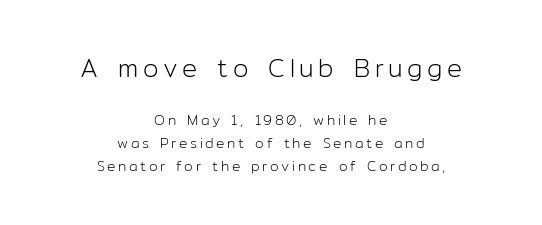
The image shows 25 px text type, upright; set centered, normal line spacing (1.62x), not underlined; the first (top) block is 1.79x larger.
